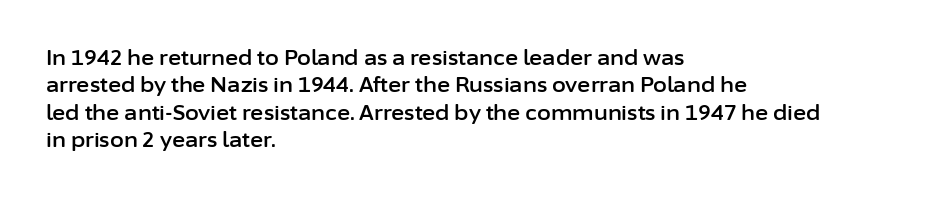
Q: Is the text italic (slanted)? A: No, it is upright.
Q: Is the text underlined? A: No.
Q: How is the paragraph aligned? A: Left-aligned.
Q: Is the spacing between letters normal or unusually wide? A: Normal.
Q: Is the spacing between lines tight, normal or loose? A: Normal.
